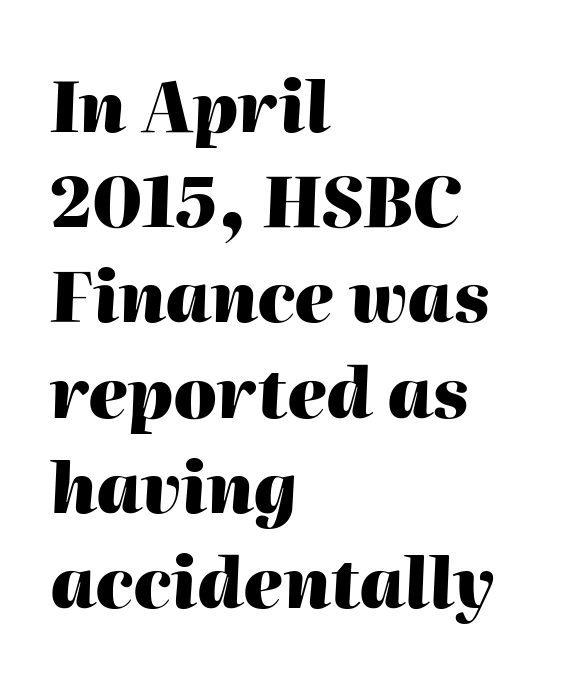
{"italic": "yes", "lean": "right", "slant_degrees": 2, "bold": "yes", "weight": "heavy", "width": "normal", "stroke_contrast": "high", "x_height": "medium", "monospaced": "no", "underline": "no", "align": "left", "line_spacing": "normal", "line_spacing_ratio": 1.38, "letter_spacing": "normal", "letter_spacing_em": 0.0, "glyph_px": 69}
